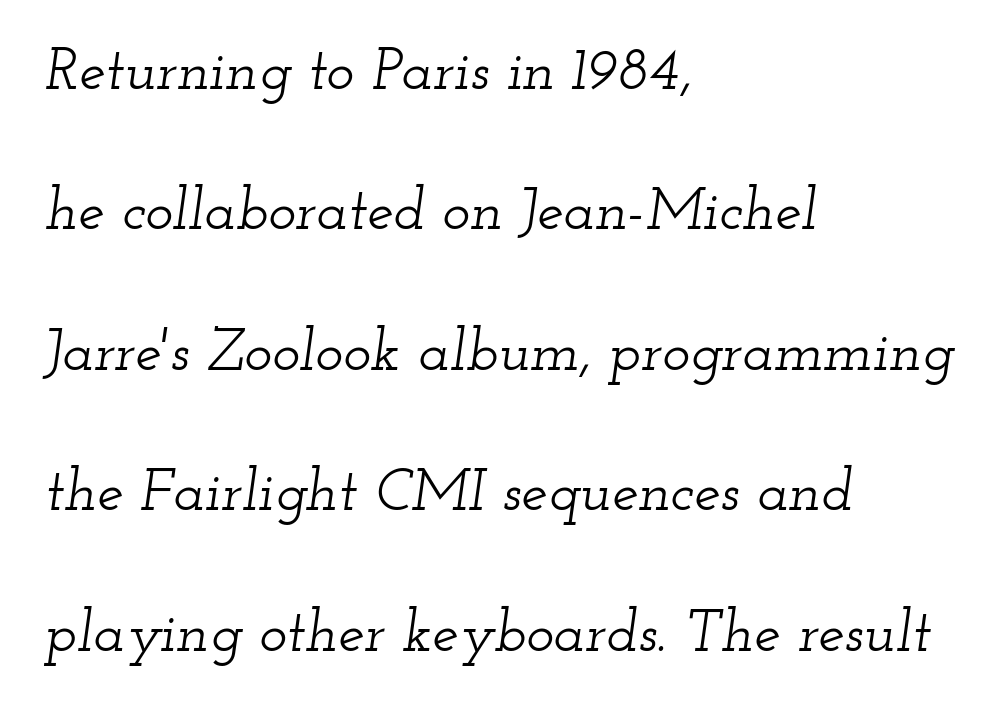
The image shows 59 px wide serif type, italic (leaning right); set left-aligned, loose line spacing (2.38x), normal letter spacing, not underlined; low stroke contrast and a small x-height.
